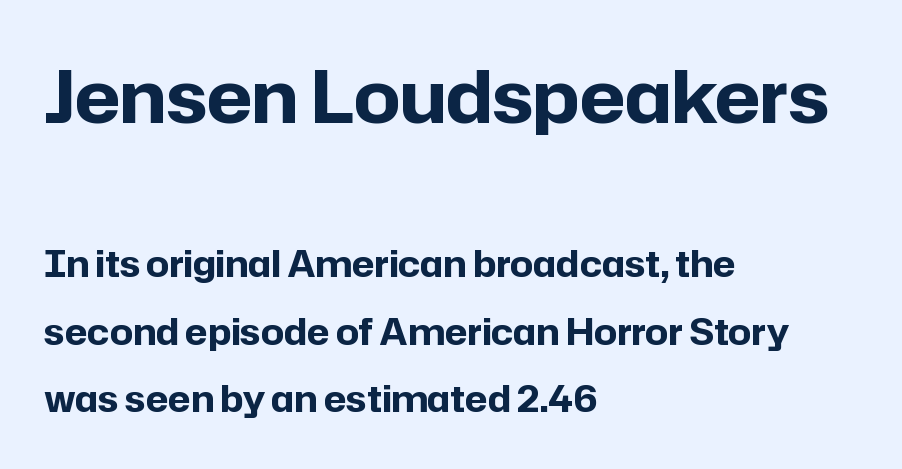
Q: Is the text bold? A: Yes.
Q: Is the text italic (slanted)? A: No, it is upright.
Q: Is the typeface a serif or a sans-serif typeface? A: Sans-serif.
Q: Is the text underlined? A: No.
Q: How is the paragraph aligned? A: Left-aligned.
Q: Is the spacing between letters normal or unusually wide? A: Normal.
Q: Which block of text is set in a larger size, the first (top) or the second (bottom)? A: The first (top) one.
Q: Width (condensed, normal, or wide)? A: Normal.
Q: Stroke contrast? A: Low.
Q: x-height? A: Medium.
Q: Monospaced? A: No.
